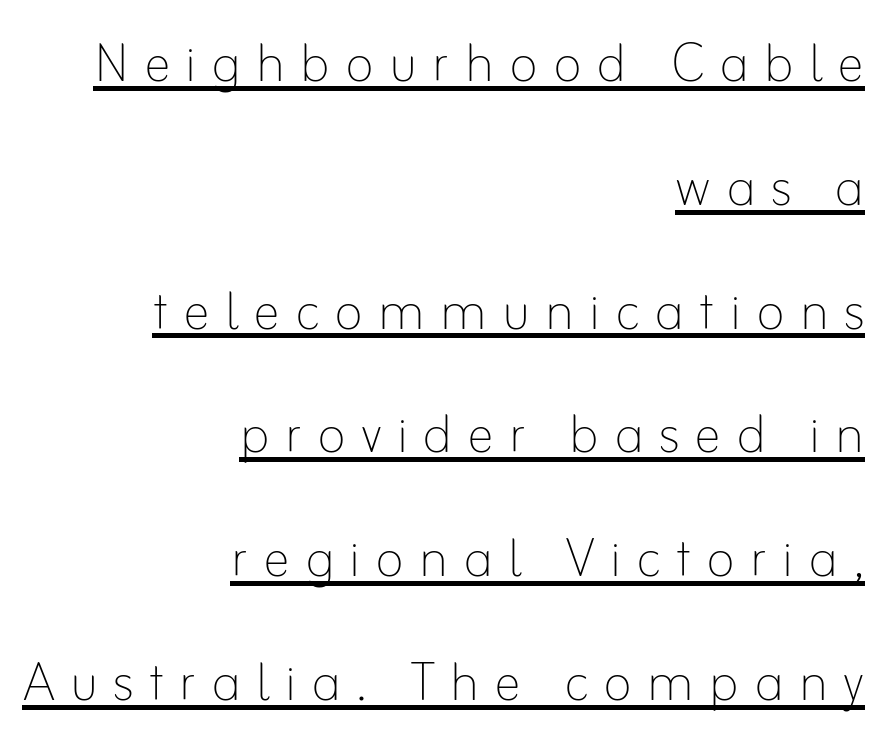
The cut favours lightness, reaching ordinary text weight at its darkest. The lettering is marked with a stroke running underneath it. One-word summary of the alignment: right. The letters advance in unequal steps, a hallmark of proportional type. The letters stand upright; this is a roman face. Letter spacing: wide.
